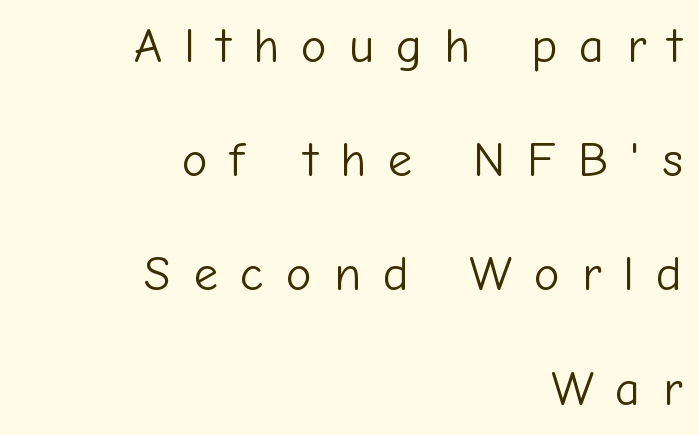
{"serif": "no", "italic": "no", "bold": "no", "weight": "light", "width": "normal", "stroke_contrast": "low", "x_height": "medium", "monospaced": "no", "underline": "no", "align": "right", "line_spacing": "loose", "line_spacing_ratio": 2.33, "letter_spacing": "wide", "letter_spacing_em": 0.45, "glyph_px": 49}
